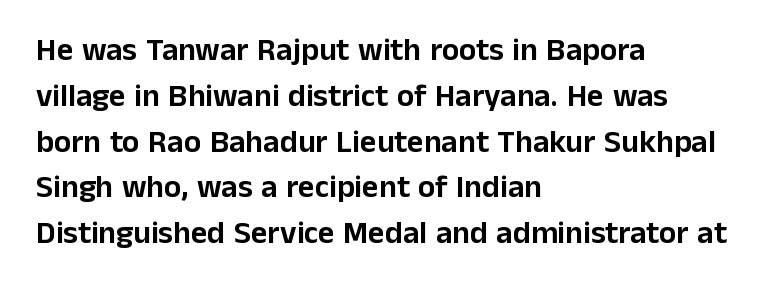
The image shows 32 px sans-serif type, upright; set left-aligned, normal line spacing (1.43x), normal letter spacing, not underlined; low stroke contrast and a medium x-height.
